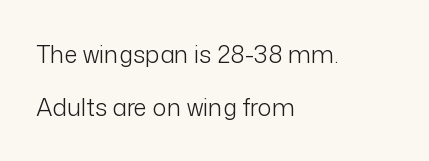
Words appear dense and cohesive because spacing is normal. Nope, not italic — everything's standing straight. Horizontal alignment here is leftward, the default for most running prose. Is the type heavy? It reads as light-to-regular instead. Line spacing here is loose. Descenders hang freely into open space.
